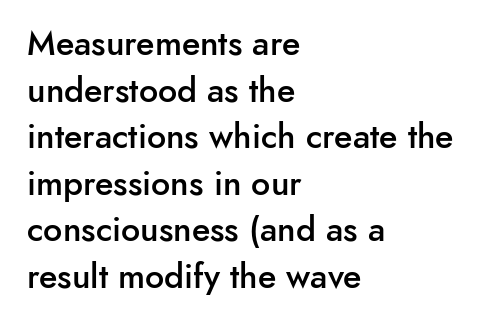
Varying glyph widths throughout — classic text-font behaviour. A typesetter would mark this as roman, not italic. The characters look somewhat weighty, a semibold short of true bold. The paragraph has a hard left edge and a soft right edge. What kind of face is this? One without serifs — a sans.
